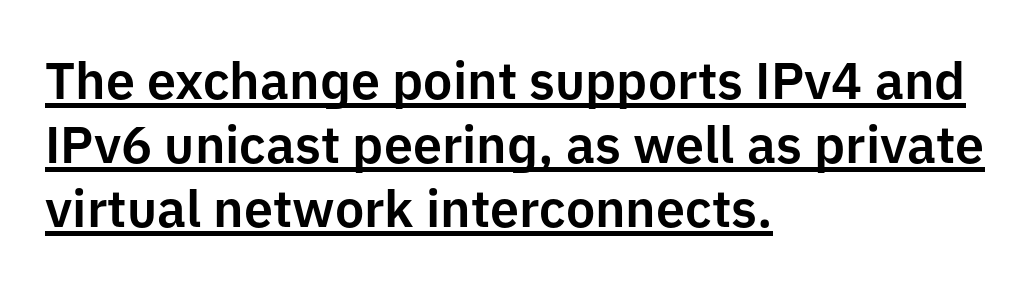
Q: Is the text italic (slanted)? A: No, it is upright.
Q: Is the typeface a serif or a sans-serif typeface? A: Sans-serif.
Q: Is the text underlined? A: Yes.
Q: How is the paragraph aligned? A: Left-aligned.
Q: Is the spacing between letters normal or unusually wide? A: Normal.
Q: Width (condensed, normal, or wide)? A: Normal.
Q: Stroke contrast? A: Low.
Q: x-height? A: Medium.
Q: Monospaced? A: No.
